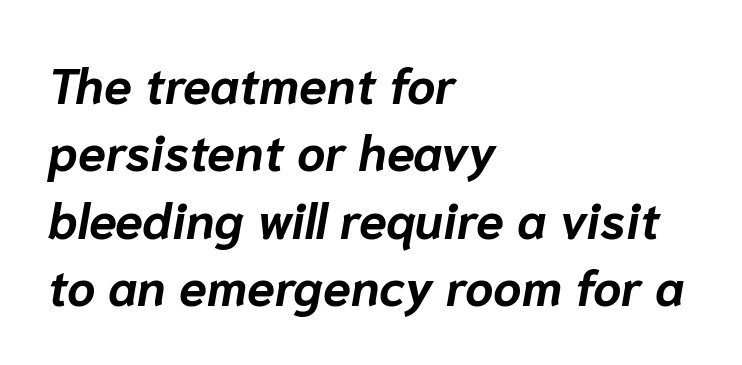
The type is set solid horizontally, with unmodified tracking. This sample has the flowing, uneven cadence of proportional lettering. The rag falls on the right side of this text block. As a designer I'd log this as weight 700, bold. Anything drawn beneath the words? Only blank space. Vertical spacing — default.
